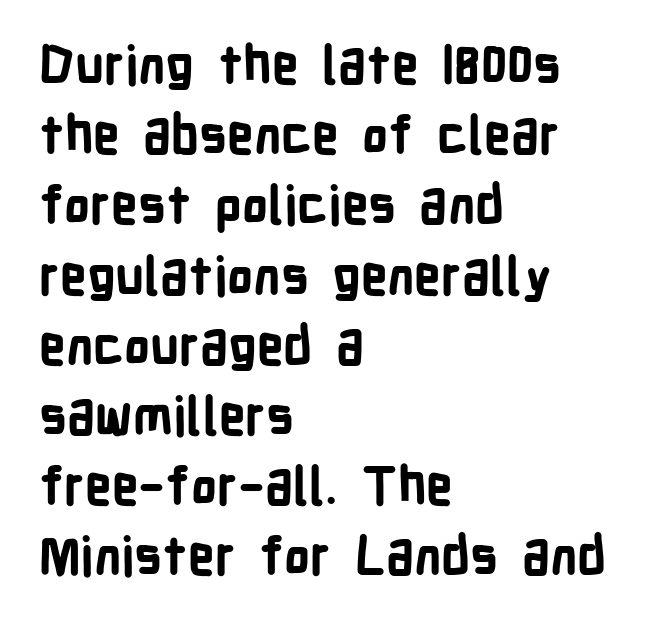
The image shows 52 px bold, condensed sans-serif type, upright; set left-aligned, normal line spacing (1.35x), normal letter spacing, not underlined; low stroke contrast and a medium x-height.
